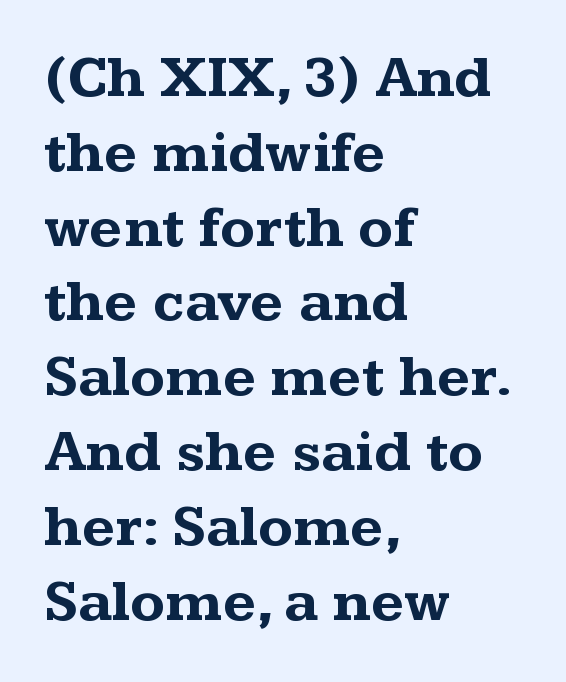
{"serif": "yes", "italic": "no", "bold": "yes", "weight": "bold", "width": "wide", "stroke_contrast": "medium", "x_height": "medium", "monospaced": "no", "underline": "no", "align": "left", "line_spacing": "normal", "line_spacing_ratio": 1.29, "letter_spacing": "normal", "letter_spacing_em": 0.0, "glyph_px": 58}
